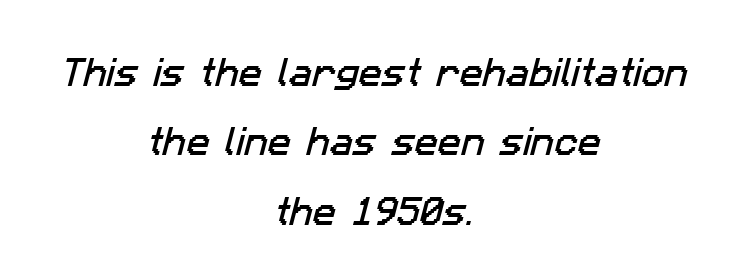
Descender tails drop into unmarked territory. Spacing verdict: proportional, widths tailored to each character. Classification — sans serif. The face used here is rendered with its standard letterfit. Interline gaps are noticeably wide in this sample.
